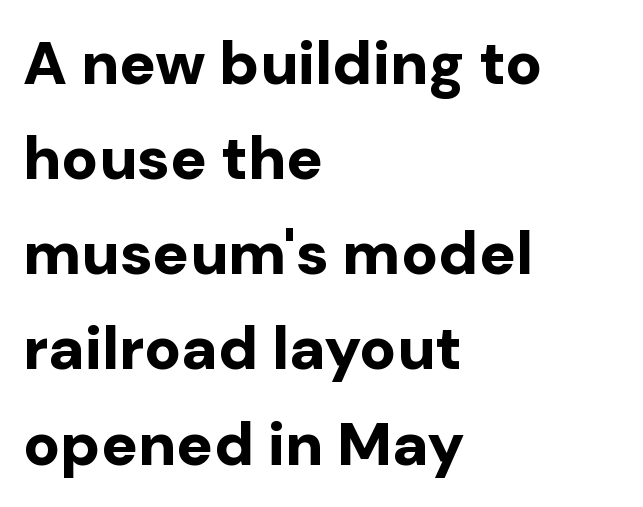
The image shows 61 px bold sans-serif type, upright; set left-aligned, normal line spacing (1.56x), normal letter spacing, not underlined; low stroke contrast and a medium x-height.
